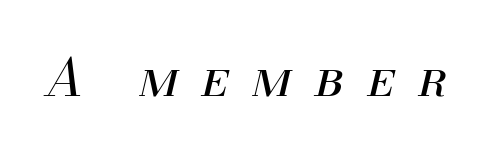
Q: Is the text bold? A: No.
Q: Is the text italic (slanted)? A: Yes, it leans right by about 13 degrees.
Q: Is the text underlined? A: No.
Q: Is the spacing between letters normal or unusually wide? A: Unusually wide.
Q: Width (condensed, normal, or wide)? A: Normal.
Q: Stroke contrast? A: Medium.
Q: x-height? A: Small.
Q: Monospaced? A: No.
